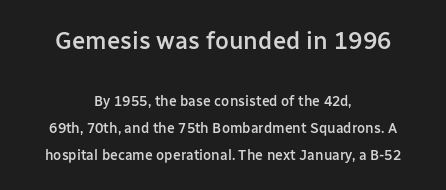
You can tell it's not italic because the verticals are truly vertical. Leftover space on each line is divided equally before and after the words. The space beneath each line is pristine and unruled. Which chunk is bigger? The first one — the top block dwarfs the bottom. Typesetter's note: demi weight, one step under bold. You could call the tracking neutral — neither tight nor loose.
